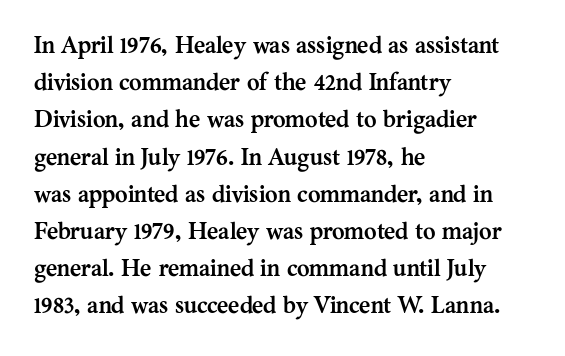
The passage shown has conventional tracking throughout. Underline: absent. The lines in this sample share a left origin and differ only in where they stop. These lines carry a lot of weight — the face is fully bold. Leading: standard. Characters remain perfectly vertical along every line.
